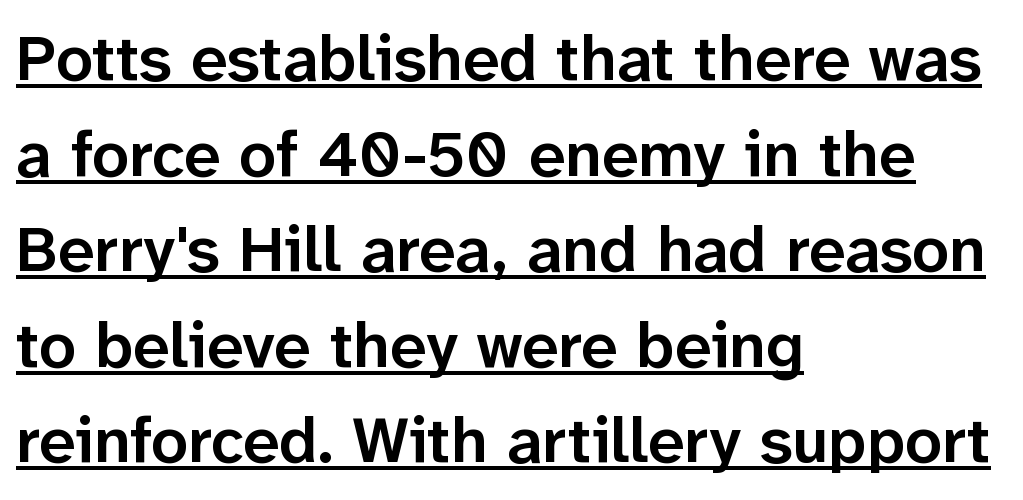
Q: Is the text bold? A: Semi-bold.
Q: Is the text italic (slanted)? A: No, it is upright.
Q: Is the typeface a serif or a sans-serif typeface? A: Sans-serif.
Q: Is the text underlined? A: Yes.
Q: How is the paragraph aligned? A: Left-aligned.
Q: Is the spacing between letters normal or unusually wide? A: Normal.
Q: Is the spacing between lines tight, normal or loose? A: Normal.
Q: Width (condensed, normal, or wide)? A: Normal.
Q: Stroke contrast? A: Low.
Q: x-height? A: Medium.
Q: Monospaced? A: No.
